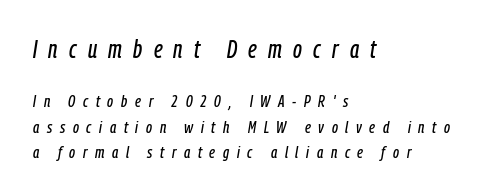
Vertical spacing — default. Size contrast runs from large at the top to small at the bottom. Does extra space separate the letters? Yes, quite a lot of it. The string is rendered with underlining switched off. Posture: slanted. Every row of glyphs begins at an identical x-position on the left.
